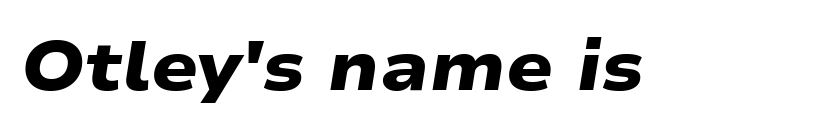
Q: Is the text bold? A: Yes.
Q: Is the typeface a serif or a sans-serif typeface? A: Sans-serif.
Q: Is the text underlined? A: No.
Q: Is the spacing between letters normal or unusually wide? A: Normal.
Q: Width (condensed, normal, or wide)? A: Wide.
Q: Stroke contrast? A: Low.
Q: x-height? A: Medium.
Q: Monospaced? A: No.
